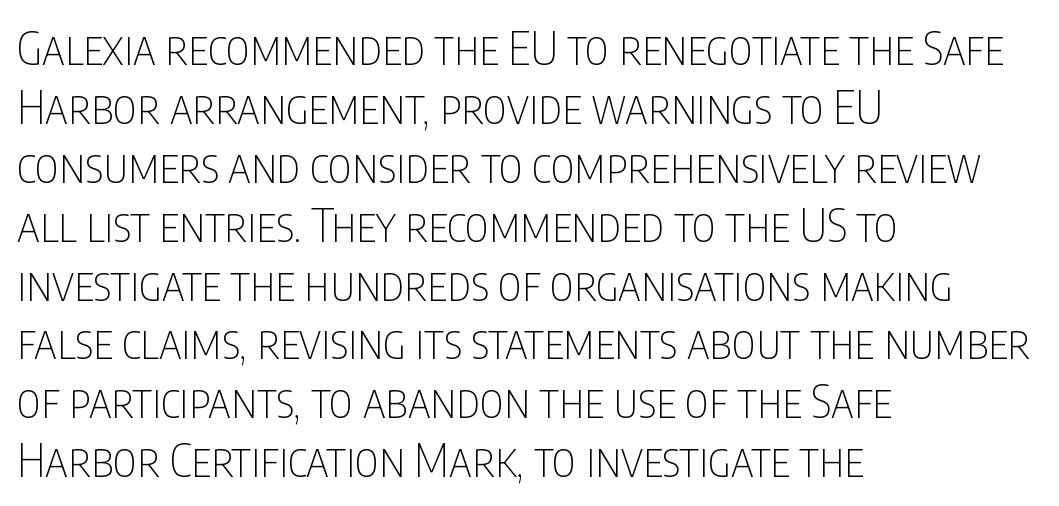
{"serif": "no", "italic": "no", "bold": "no", "weight": "thin", "width": "condensed", "stroke_contrast": "low", "x_height": "large", "monospaced": "no", "underline": "no", "align": "left", "line_spacing": "normal", "line_spacing_ratio": 1.28, "letter_spacing": "normal", "letter_spacing_em": 0.0, "glyph_px": 46}
